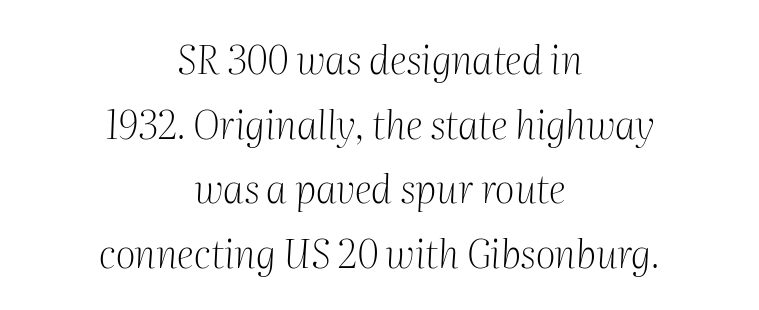
The image shows 39 px light serif type, italic (leaning right); set centered, normal line spacing (1.66x), normal letter spacing, not underlined; medium stroke contrast and a medium x-height.
